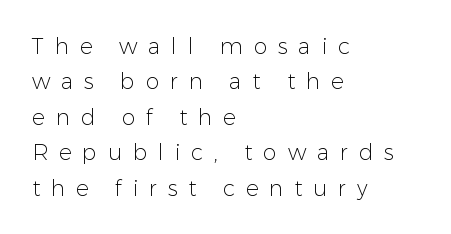
Q: Is the text bold? A: No.
Q: Is the text italic (slanted)? A: No, it is upright.
Q: Is the text underlined? A: No.
Q: How is the paragraph aligned? A: Left-aligned.
Q: Is the spacing between letters normal or unusually wide? A: Unusually wide.
Q: Is the spacing between lines tight, normal or loose? A: Normal.
